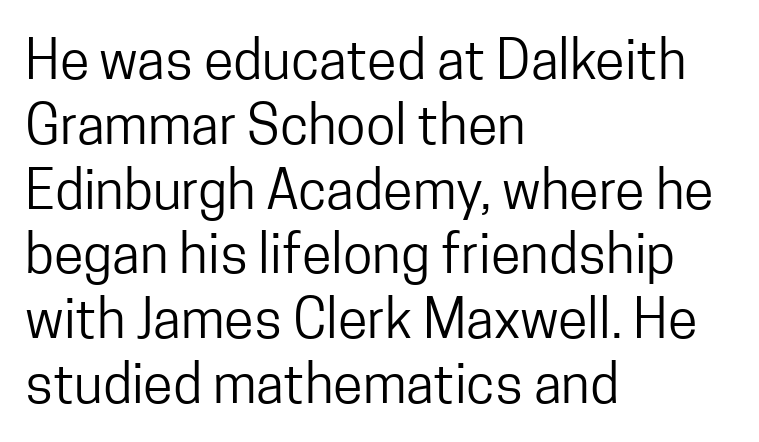
Letters have the restrained weight of plain body copy at most. No word sits above an underline. The passage shown has conventional tracking throughout. The face used here is proportionally spaced, like ordinary book or web type. These lines stack with their left ends in a neat column. Rendered with straight, roman letterforms.
